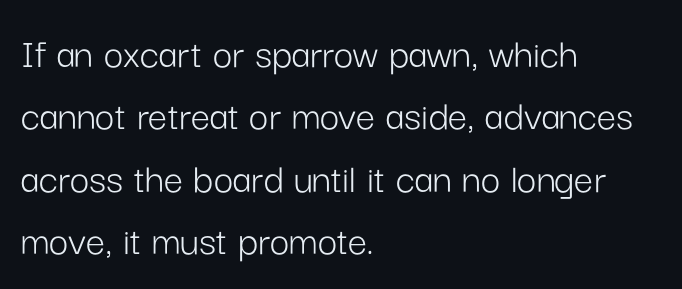
The image shows 43 px light sans-serif type, upright; set left-aligned, normal line spacing (1.45x), normal letter spacing, not underlined; low stroke contrast and a medium x-height.
